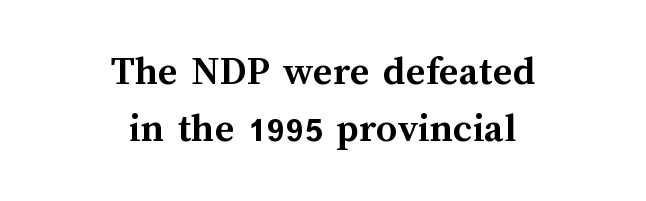
{"italic": "no", "bold": "yes", "weight": "semibold", "width": "normal", "stroke_contrast": "medium", "x_height": "medium", "monospaced": "no", "underline": "no", "align": "center", "line_spacing": "normal", "line_spacing_ratio": 1.36, "letter_spacing": "normal", "letter_spacing_em": 0.0, "glyph_px": 42}
